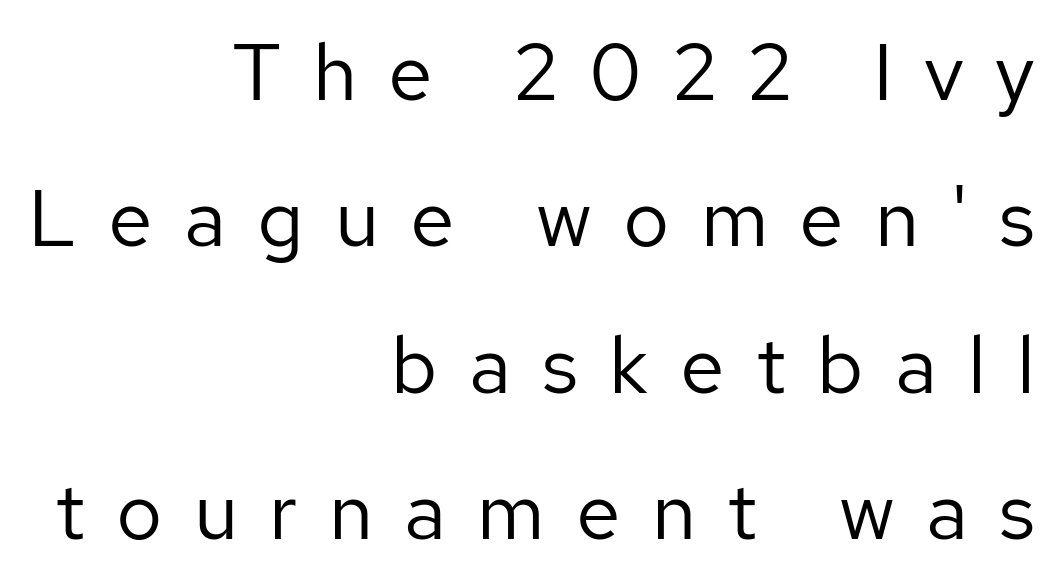
Q: Is the text bold? A: No.
Q: Is the text italic (slanted)? A: No, it is upright.
Q: Is the typeface a serif or a sans-serif typeface? A: Sans-serif.
Q: Is the text underlined? A: No.
Q: How is the paragraph aligned? A: Right-aligned.
Q: Is the spacing between letters normal or unusually wide? A: Unusually wide.
Q: Width (condensed, normal, or wide)? A: Normal.
Q: Stroke contrast? A: Low.
Q: x-height? A: Medium.
Q: Monospaced? A: No.
